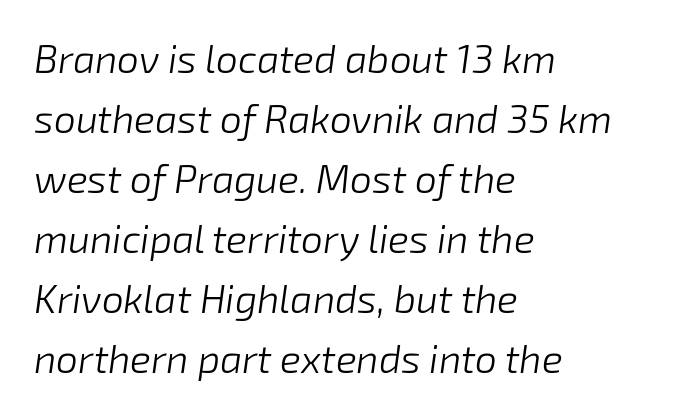
{"italic": "yes", "lean": "right", "slant_degrees": 8, "bold": "no", "weight": "light", "width": "normal", "stroke_contrast": "low", "x_height": "medium", "monospaced": "no", "underline": "no", "align": "left", "line_spacing": "normal", "line_spacing_ratio": 1.54, "letter_spacing": "normal", "letter_spacing_em": 0.0, "glyph_px": 39}
